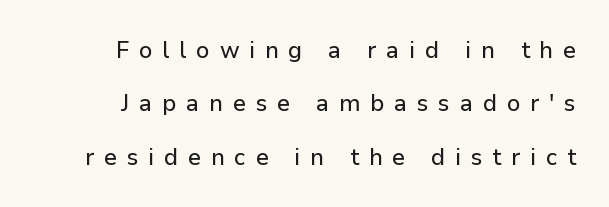
{"italic": "no", "underline": "no", "align": "right", "line_spacing": "loose", "line_spacing_ratio": 2.22, "letter_spacing": "wide", "letter_spacing_em": 0.41, "glyph_px": 24}
